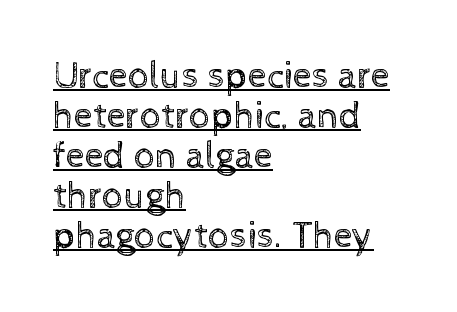
Q: Is the text bold? A: No.
Q: Is the text italic (slanted)? A: No, it is upright.
Q: Is the text underlined? A: Yes.
Q: How is the paragraph aligned? A: Left-aligned.
Q: Is the spacing between letters normal or unusually wide? A: Normal.
Q: Is the spacing between lines tight, normal or loose? A: Tight.
Q: Width (condensed, normal, or wide)? A: Normal.
Q: x-height? A: Medium.
Q: Monospaced? A: No.
